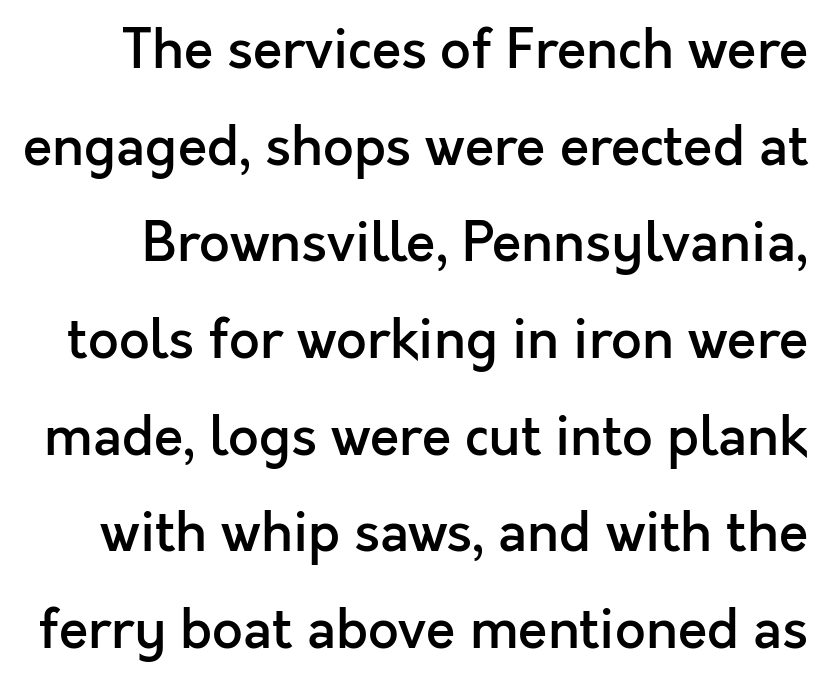
The image shows 54 px semibold sans-serif type, upright; set line spacing 1.79x, normal letter spacing, not underlined; a medium x-height.
